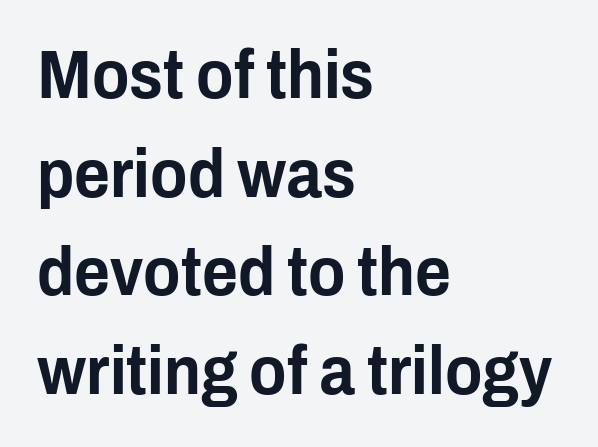
Q: Is the text italic (slanted)? A: No, it is upright.
Q: Is the typeface a serif or a sans-serif typeface? A: Sans-serif.
Q: Is the text underlined? A: No.
Q: How is the paragraph aligned? A: Left-aligned.
Q: Is the spacing between letters normal or unusually wide? A: Normal.
Q: Is the spacing between lines tight, normal or loose? A: Normal.
Q: Width (condensed, normal, or wide)? A: Condensed.
Q: Stroke contrast? A: Low.
Q: x-height? A: Medium.
Q: Monospaced? A: No.
